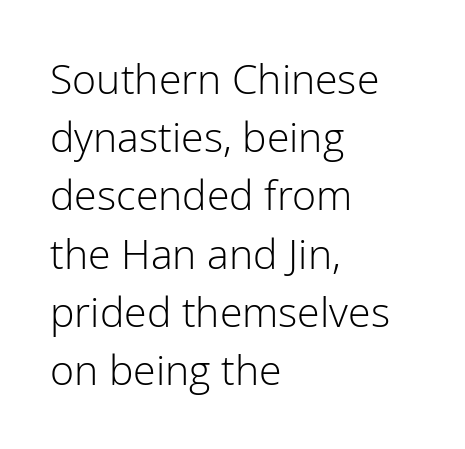
Q: Is the text bold? A: No.
Q: Is the text italic (slanted)? A: No, it is upright.
Q: Is the typeface a serif or a sans-serif typeface? A: Sans-serif.
Q: Is the text underlined? A: No.
Q: How is the paragraph aligned? A: Left-aligned.
Q: Is the spacing between letters normal or unusually wide? A: Normal.
Q: Is the spacing between lines tight, normal or loose? A: Normal.
Q: Width (condensed, normal, or wide)? A: Normal.
Q: Stroke contrast? A: Low.
Q: x-height? A: Medium.
Q: Monospaced? A: No.
